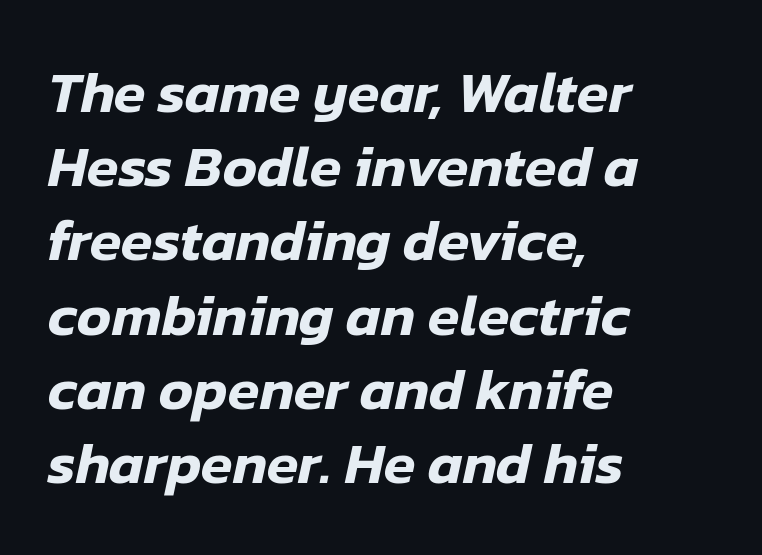
You can tell it's italic because the verticals aren't actually vertical. You could not count columns in this text — the font is proportionally spaced. The block of text has a typical density, with ordinary space between rows. Bare-footed words on every line. Students, note that the glyphs here touch the page at normal intervals.
